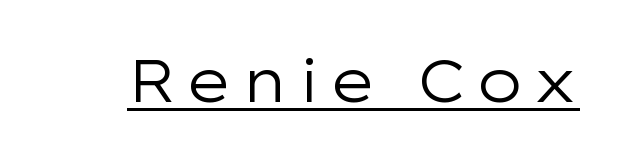
Nothing heavy about these letters — not bold at all. Typographically, this falls in the sans-serif category. A roman cut, with each character standing at attention. Descenders here cross a horizontal rule under the line. A typesetter would call this proportional, since set widths differ per character.
